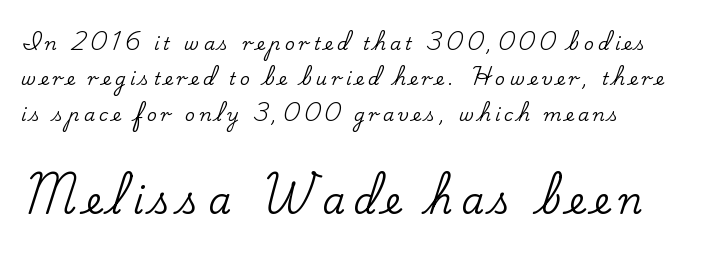
The letterforms stand isolated, each surrounded by extra space. Clear beneath every line of the passage. This rendering employs a face with finishing strokes, i.e., a serif. The line-height multiplier appears high, well above default. This layout puts the modest block above and the oversized block below.
